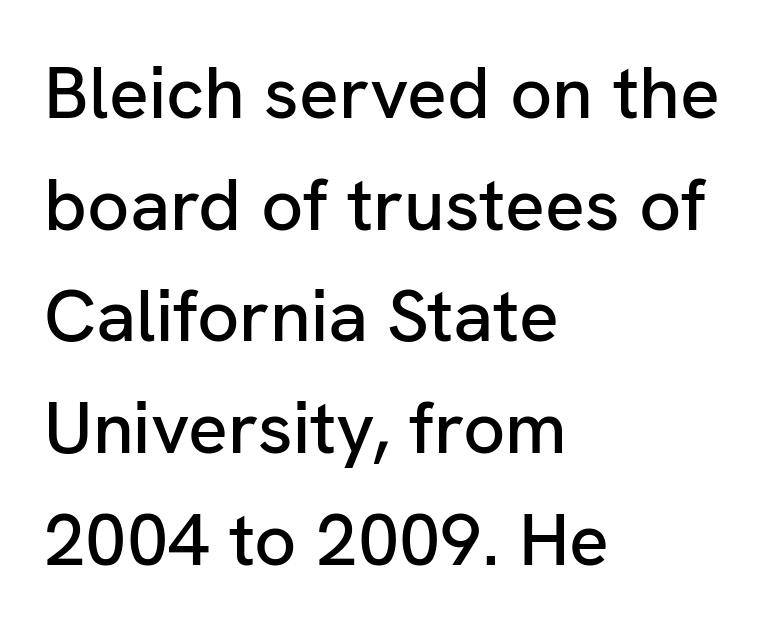
Q: Is the text italic (slanted)? A: No, it is upright.
Q: Is the typeface a serif or a sans-serif typeface? A: Sans-serif.
Q: Is the text underlined? A: No.
Q: How is the paragraph aligned? A: Left-aligned.
Q: Is the spacing between letters normal or unusually wide? A: Normal.
Q: Is the spacing between lines tight, normal or loose? A: Normal.
Q: Width (condensed, normal, or wide)? A: Normal.
Q: Stroke contrast? A: Low.
Q: x-height? A: Medium.
Q: Monospaced? A: No.
